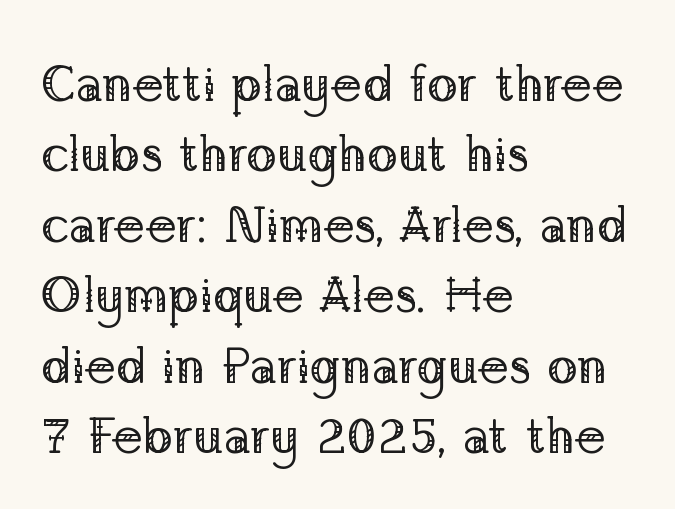
{"serif": "yes", "italic": "no", "bold": "no", "weight": "regular", "width": "normal", "stroke_contrast": "low", "x_height": "medium", "monospaced": "no", "underline": "no", "align": "left", "line_spacing": "normal", "line_spacing_ratio": 1.38, "letter_spacing": "normal", "letter_spacing_em": 0.0, "glyph_px": 51}
